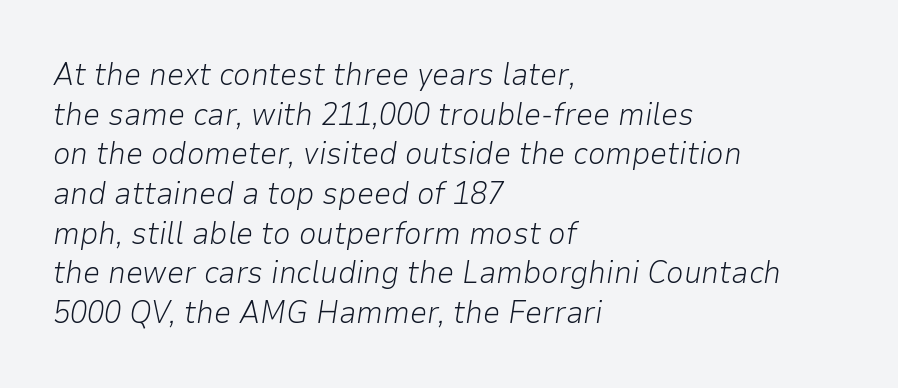
Q: Is the text bold? A: No.
Q: Is the text italic (slanted)? A: Yes, it leans right by about 9 degrees.
Q: Is the text underlined? A: No.
Q: How is the paragraph aligned? A: Left-aligned.
Q: Is the spacing between letters normal or unusually wide? A: Normal.
Q: Is the spacing between lines tight, normal or loose? A: Normal.
Q: Width (condensed, normal, or wide)? A: Normal.
Q: Stroke contrast? A: Low.
Q: x-height? A: Medium.
Q: Monospaced? A: No.
